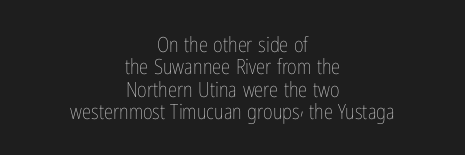
{"italic": "no", "bold": "no", "underline": "no", "align": "center", "line_spacing": "tight", "line_spacing_ratio": 1.06, "letter_spacing": "normal", "letter_spacing_em": 0.0, "glyph_px": 21}
